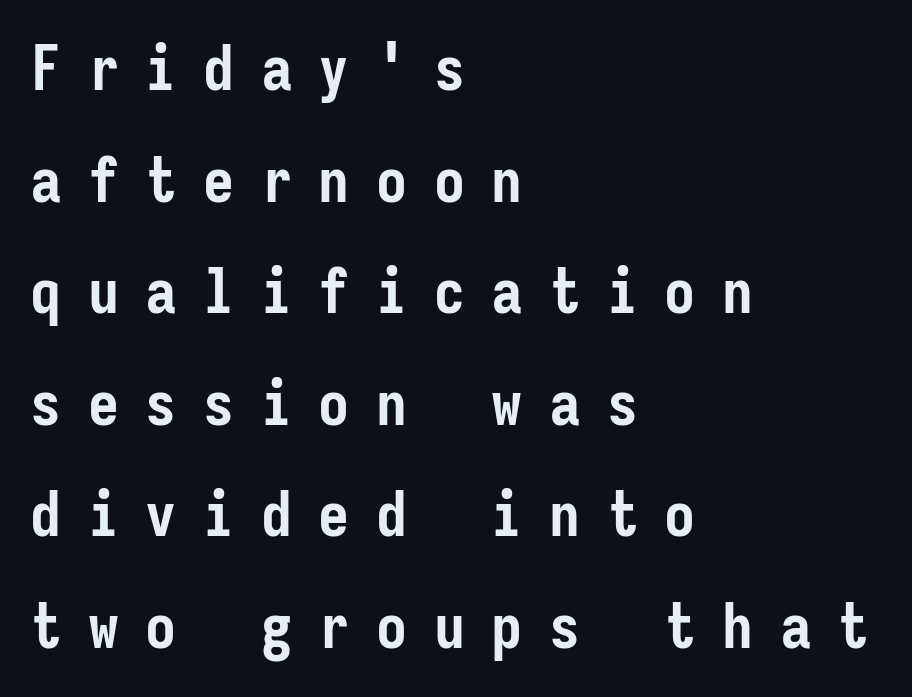
Q: Is the text bold? A: Yes.
Q: Is the text italic (slanted)? A: No, it is upright.
Q: Is the typeface a serif or a sans-serif typeface? A: Sans-serif.
Q: Is the text underlined? A: No.
Q: How is the paragraph aligned? A: Left-aligned.
Q: Is the spacing between letters normal or unusually wide? A: Unusually wide.
Q: Width (condensed, normal, or wide)? A: Condensed.
Q: Stroke contrast? A: Low.
Q: x-height? A: Medium.
Q: Monospaced? A: Yes.
